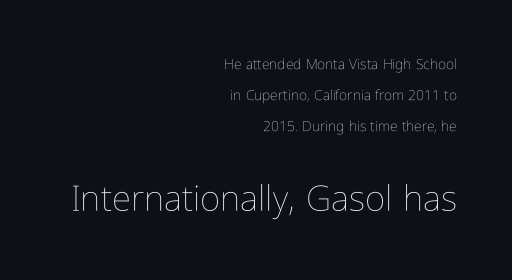
The image shows 35 px thin, condensed type, upright; set right-aligned, loose line spacing (2.2x), normal letter spacing, not underlined; the second (bottom) block is 2.5x larger; low stroke contrast and a medium x-height.
